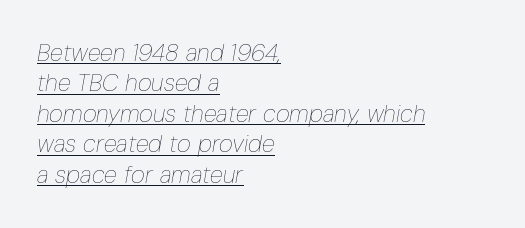
Q: Is the text bold? A: No.
Q: Is the text italic (slanted)? A: Yes, it leans right by about 10 degrees.
Q: Is the text underlined? A: Yes.
Q: How is the paragraph aligned? A: Left-aligned.
Q: Is the spacing between letters normal or unusually wide? A: Normal.
Q: Is the spacing between lines tight, normal or loose? A: Normal.
